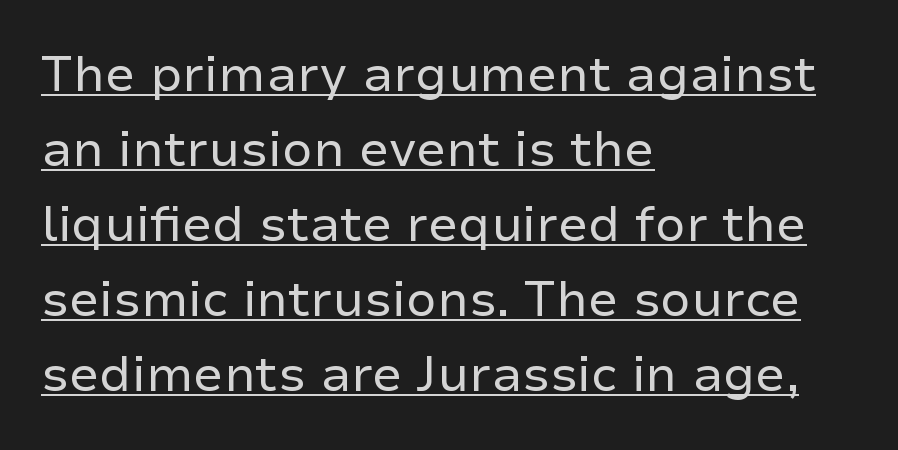
The image shows 49 px regular-weight sans-serif type, upright; set left-aligned, normal line spacing (1.53x), normal letter spacing, underlined; low stroke contrast and a medium x-height.
